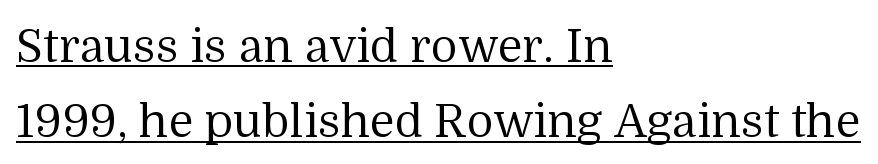
{"serif": "yes", "italic": "no", "bold": "no", "weight": "regular", "width": "normal", "stroke_contrast": "medium", "x_height": "medium", "monospaced": "no", "underline": "yes", "align": "left", "line_spacing": "normal", "line_spacing_ratio": 1.64, "letter_spacing": "normal", "letter_spacing_em": 0.0, "glyph_px": 46}
